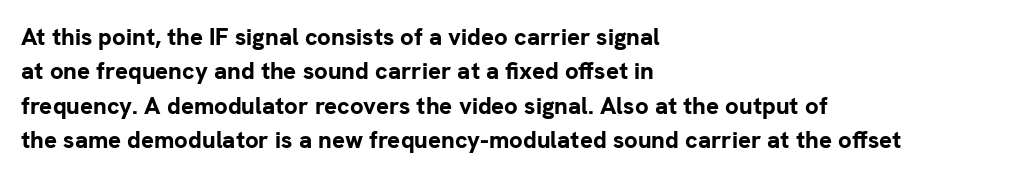
{"italic": "no", "bold": "yes", "underline": "no", "align": "left", "line_spacing": "normal", "line_spacing_ratio": 1.43, "letter_spacing": "normal", "letter_spacing_em": 0.0, "glyph_px": 24}
